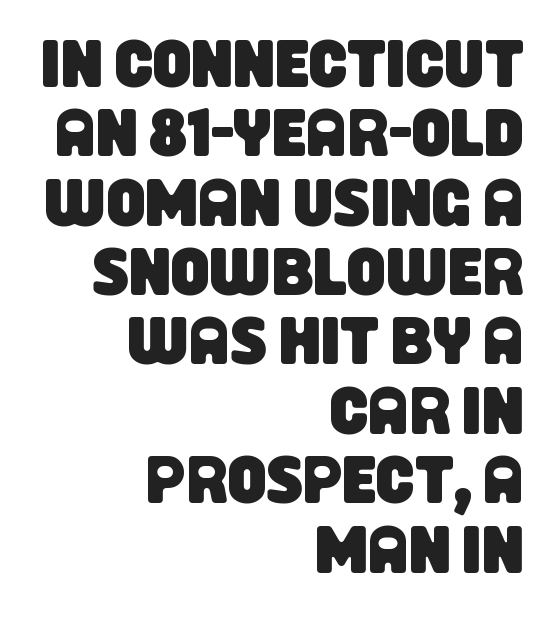
{"serif": "no", "width": "condensed", "stroke_contrast": "low", "x_height": "large", "monospaced": "no", "underline": "no", "align": "right", "line_spacing": "tight", "line_spacing_ratio": 1.02, "letter_spacing": "normal", "letter_spacing_em": 0.0, "glyph_px": 68}
